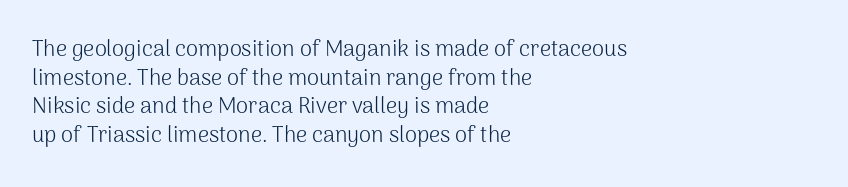
Check the space under the baseline: it is left empty. Characters follow at the spacing the type designer built in. These glyphs show unthickened strokes, regular width or finer. This is the regular roman posture of the typeface. A typesetter would call this leading conventional body-copy spacing. The compositor pushed each line to the left boundary.
